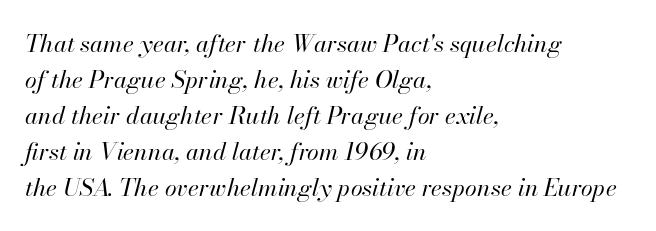
{"italic": "yes", "lean": "right", "slant_degrees": 13, "bold": "no", "underline": "no", "align": "left", "line_spacing": "normal", "line_spacing_ratio": 1.5, "letter_spacing": "normal", "letter_spacing_em": 0.0, "glyph_px": 24}
